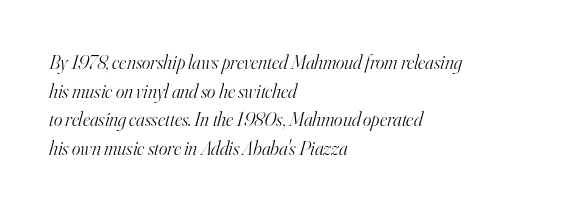
Honestly, the row spacing looks completely unremarkable. A bare baseline throughout the passage. No letter is thick-stroked: the sample isn't bold. If you drew a line through each stem, it would be angled. There is no visible air inserted between adjacent glyphs.
